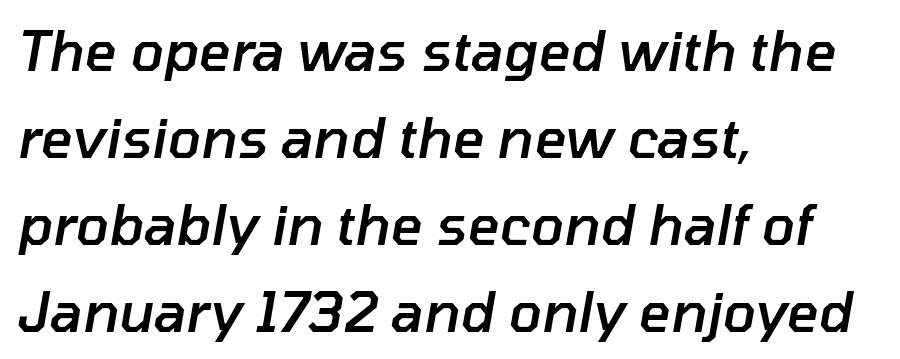
Honestly, the row spacing looks completely unremarkable. Is the letter spacing exaggerated? No — it looks like the ordinary default. Slant detected: the letters are inclined. Check the space under the baseline: it is left empty.
